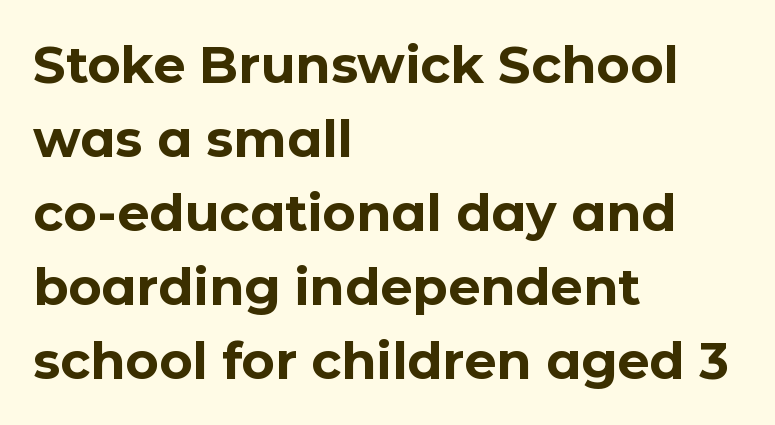
The image shows 51 px bold sans-serif type, upright; set left-aligned, normal line spacing (1.45x), normal letter spacing, not underlined; low stroke contrast and a medium x-height.
